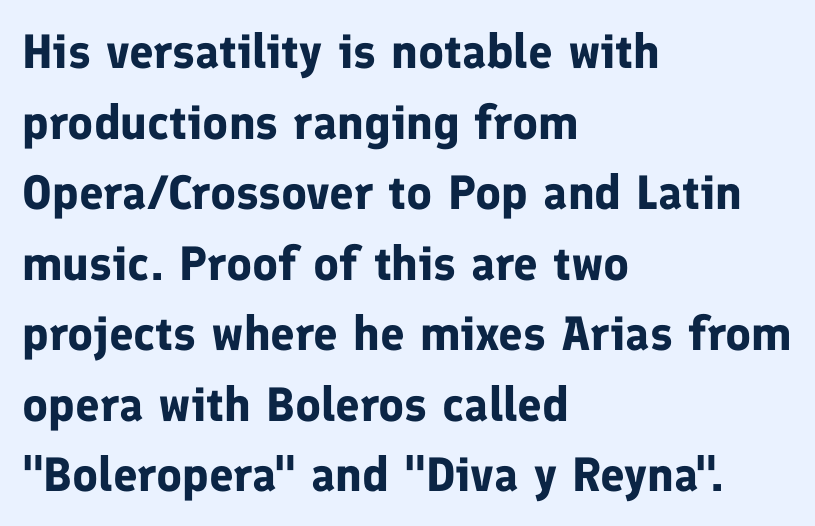
The leading is moderate, giving the passage an even texture. Observe the ordinary spacing: letters are neighbours, not strangers. You can tell from the bare stems that sans-serif type was used. The face used here is proportionally spaced, like ordinary book or web type. Every row of glyphs begins at an identical x-position on the left. Every stem runs plumb, perpendicular to the baseline.
